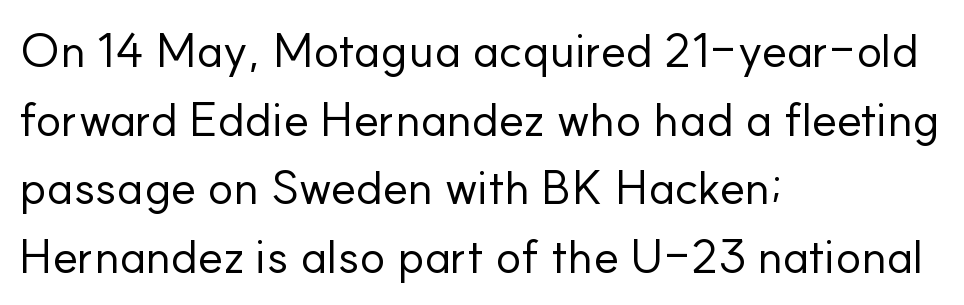
The image shows 48 px regular-weight sans-serif type, upright; set left-aligned, normal line spacing (1.43x), normal letter spacing, not underlined; low stroke contrast and a small x-height.
